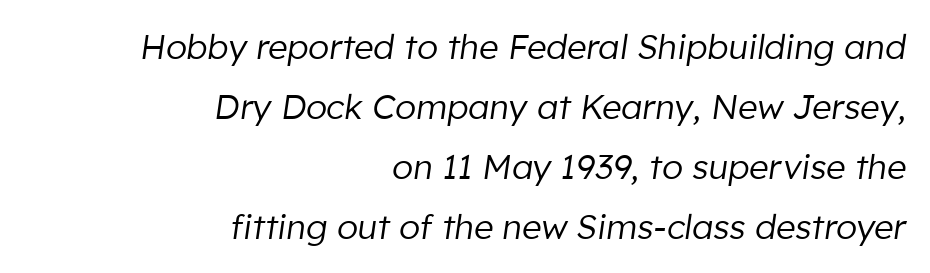
{"italic": "yes", "lean": "right", "slant_degrees": 8, "bold": "no", "weight": "regular", "width": "normal", "stroke_contrast": "low", "x_height": "medium", "monospaced": "no", "underline": "no", "align": "right", "line_spacing_ratio": 1.76, "letter_spacing": "normal", "letter_spacing_em": 0.0, "glyph_px": 34}
